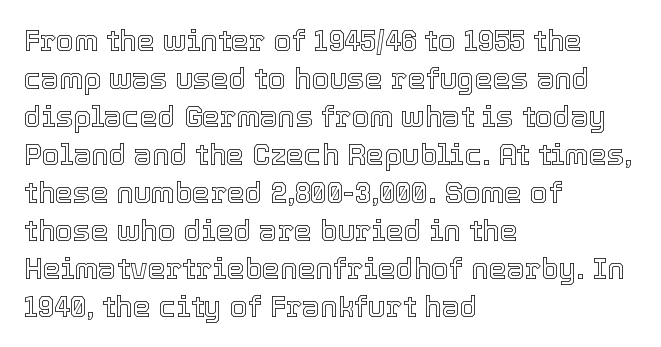
How would I describe the line gaps? Plain and ordinary. Bare-footed words on every line. Unlike italic type, these characters show no tilt at all. Short and long lines alike share a common starting point at left.
